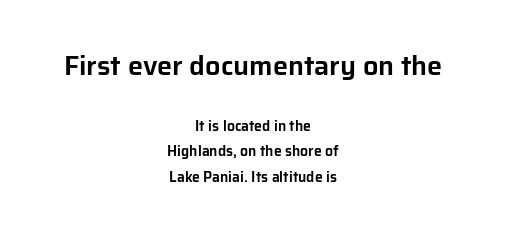
Centered paragraph, ragged on both sides. Only glyphs here, with clear space below each row. Look at the tracking — it's just the regular setting, nothing added. Characters remain perfectly vertical along every line.
